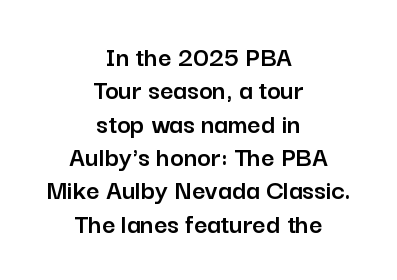
Q: Is the text italic (slanted)? A: No, it is upright.
Q: Is the typeface a serif or a sans-serif typeface? A: Sans-serif.
Q: Is the text underlined? A: No.
Q: How is the paragraph aligned? A: Centered.
Q: Is the spacing between letters normal or unusually wide? A: Normal.
Q: Is the spacing between lines tight, normal or loose? A: Tight.
Q: Width (condensed, normal, or wide)? A: Normal.
Q: Stroke contrast? A: Low.
Q: x-height? A: Medium.
Q: Monospaced? A: No.
